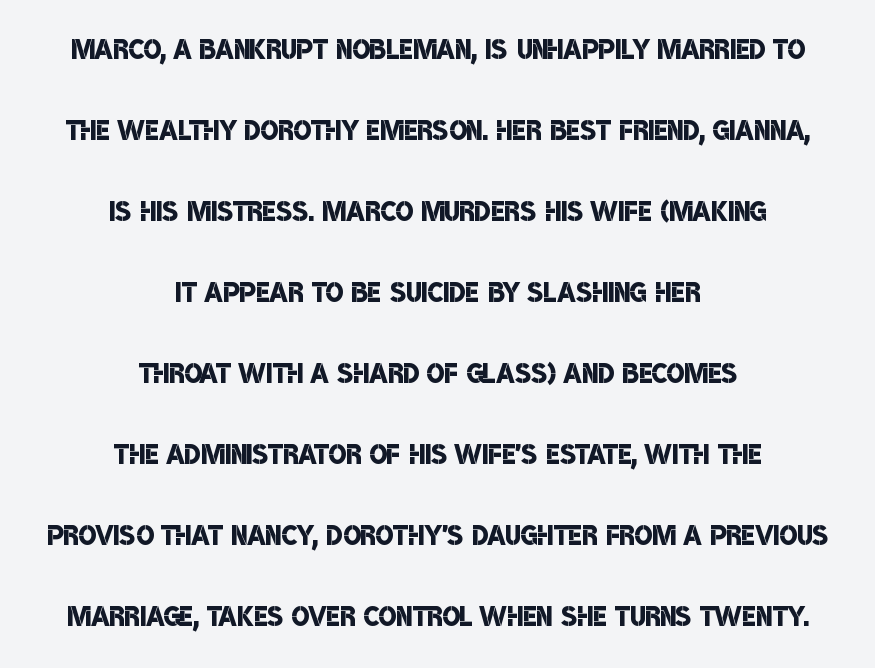
A centered setting, common on invitations and titles, is used for this passage. The passage shown is typed in a proportional face where columns would drift. Only glyphs here, with clear space below each row. These lines stand farther apart than default settings would place them. This sample uses plain, unmodified letter spacing.
